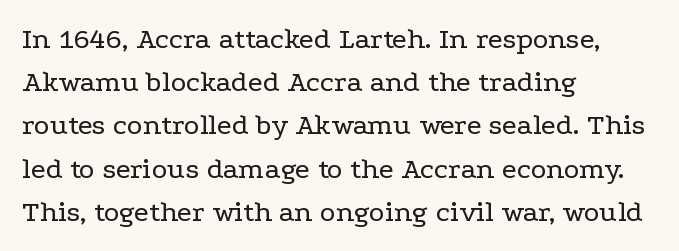
Has an underline been added? It has not. You can tell from the footed stems that serif type was used. The lettering stays uniformly vertical, giving the passage a roman look. The compositor pushed each line to the left boundary.
